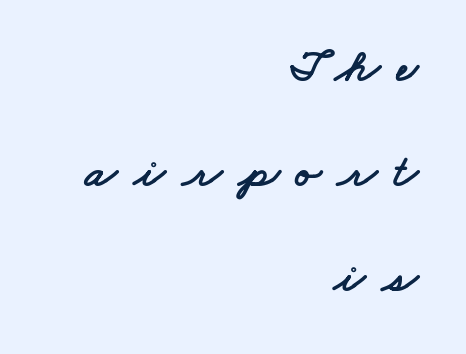
The image shows 47 px wide sans-serif type; set right-aligned, loose line spacing (2.23x), unusually wide letter spacing (+0.34 em), not underlined; low stroke contrast and a small x-height.
